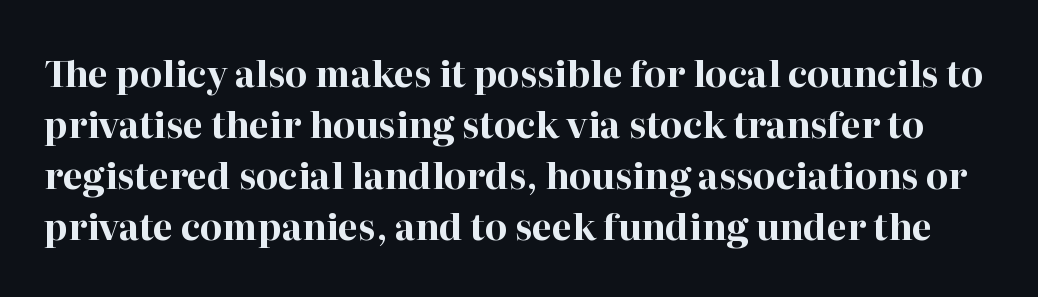
Posture: straight, roman, zero tilt. The glyphs have the mass of a bold cut. The block of text has a typical density, with ordinary space between rows. The line texture is even and compact thanks to regular tracking. Serifs: yes, visible at the terminals of the letterforms. The glyphs are unaccompanied by any horizontal stroke below them.
